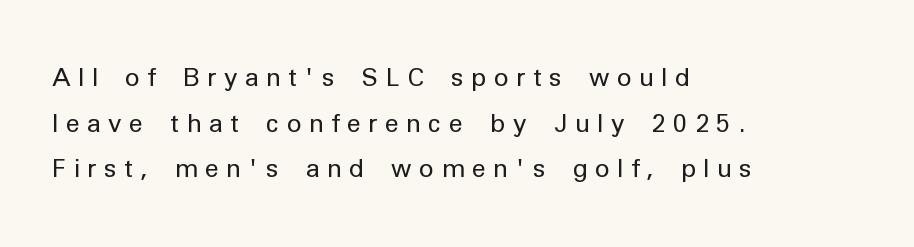
{"italic": "no", "bold": "no", "underline": "no", "align": "left", "line_spacing_ratio": 1.83, "letter_spacing": "wide", "letter_spacing_em": 0.29, "glyph_px": 25}
